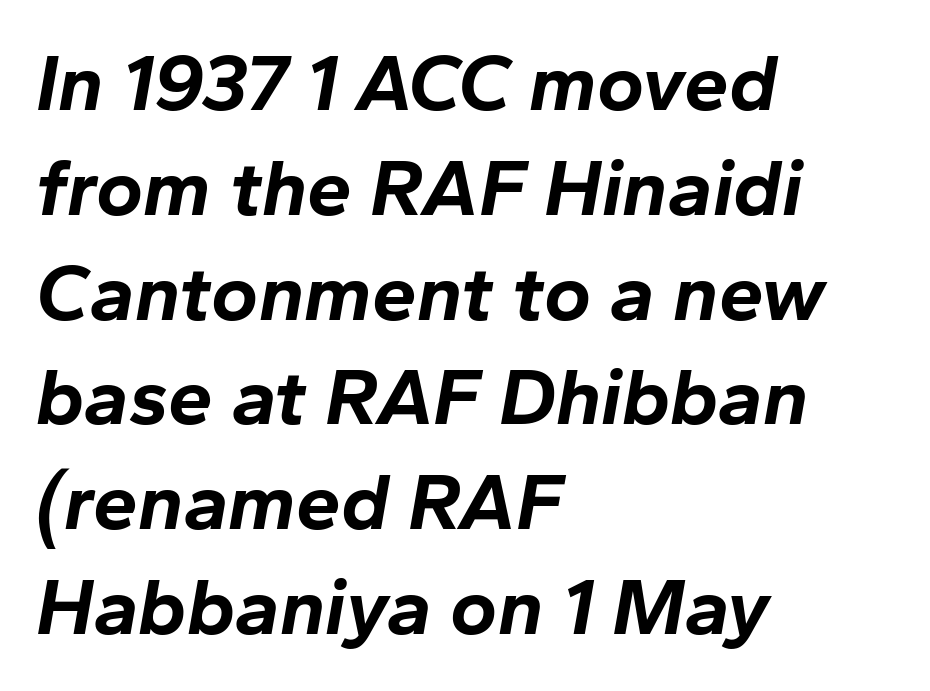
The image shows 80 px bold type, italic (leaning right); set left-aligned, normal line spacing (1.31x), normal letter spacing, not underlined; low stroke contrast and a medium x-height.
